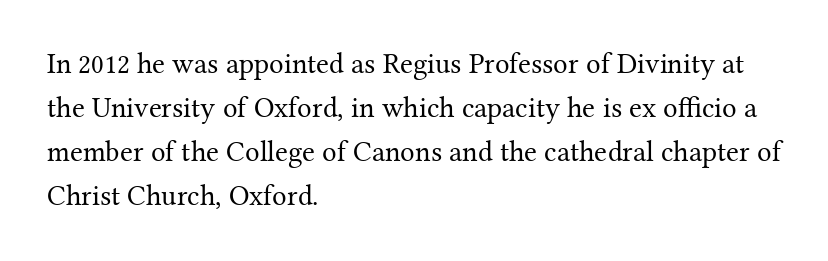
Q: Is the text bold? A: No.
Q: Is the text italic (slanted)? A: No, it is upright.
Q: Is the typeface a serif or a sans-serif typeface? A: Serif.
Q: Is the text underlined? A: No.
Q: How is the paragraph aligned? A: Left-aligned.
Q: Is the spacing between letters normal or unusually wide? A: Normal.
Q: Is the spacing between lines tight, normal or loose? A: Normal.
Q: Width (condensed, normal, or wide)? A: Normal.
Q: Stroke contrast? A: Medium.
Q: x-height? A: Medium.
Q: Monospaced? A: No.
